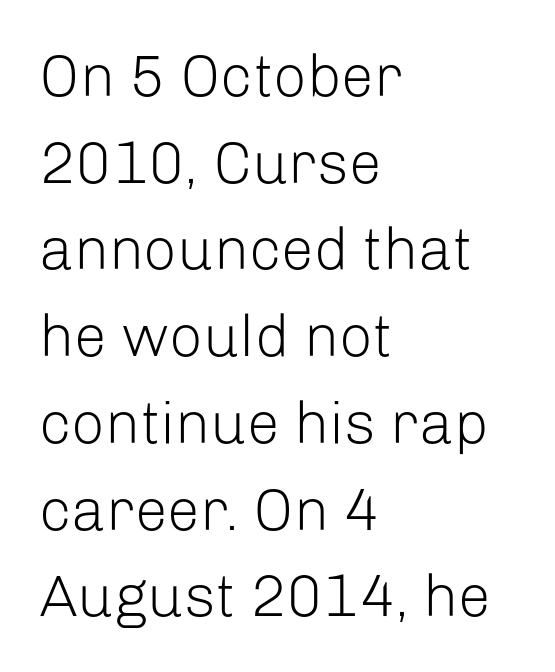
Q: Is the text bold? A: No.
Q: Is the text italic (slanted)? A: No, it is upright.
Q: Is the typeface a serif or a sans-serif typeface? A: Sans-serif.
Q: Is the text underlined? A: No.
Q: How is the paragraph aligned? A: Left-aligned.
Q: Is the spacing between letters normal or unusually wide? A: Normal.
Q: Is the spacing between lines tight, normal or loose? A: Normal.
Q: Width (condensed, normal, or wide)? A: Normal.
Q: Stroke contrast? A: Low.
Q: x-height? A: Medium.
Q: Monospaced? A: No.
